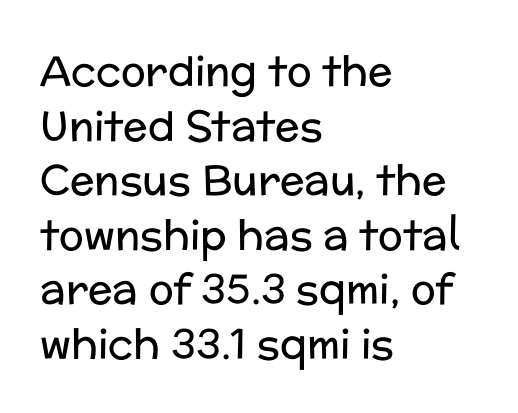
Q: Is the text bold? A: No.
Q: Is the text italic (slanted)? A: No, it is upright.
Q: Is the typeface a serif or a sans-serif typeface? A: Sans-serif.
Q: Is the text underlined? A: No.
Q: How is the paragraph aligned? A: Left-aligned.
Q: Is the spacing between letters normal or unusually wide? A: Normal.
Q: Is the spacing between lines tight, normal or loose? A: Normal.
Q: Width (condensed, normal, or wide)? A: Normal.
Q: Stroke contrast? A: Low.
Q: x-height? A: Medium.
Q: Monospaced? A: No.
